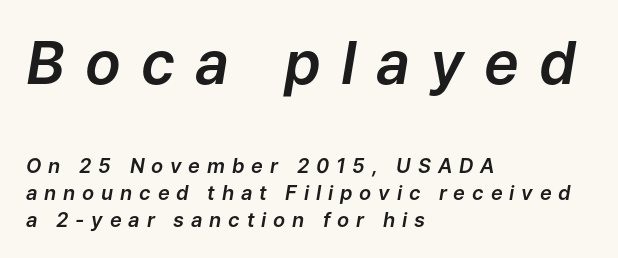
Q: Is the text italic (slanted)? A: Yes, it leans right by about 9 degrees.
Q: Is the text underlined? A: No.
Q: How is the paragraph aligned? A: Left-aligned.
Q: Is the spacing between letters normal or unusually wide? A: Unusually wide.
Q: Is the spacing between lines tight, normal or loose? A: Normal.
Q: Which block of text is set in a larger size, the first (top) or the second (bottom)? A: The first (top) one.
Q: Width (condensed, normal, or wide)? A: Normal.
Q: Stroke contrast? A: Low.
Q: x-height? A: Medium.
Q: Monospaced? A: No.
